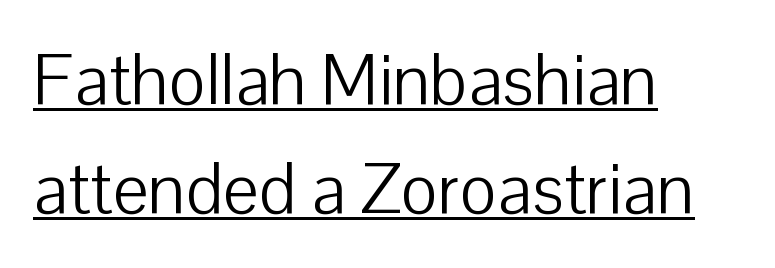
{"serif": "no", "italic": "no", "bold": "no", "weight": "light", "width": "normal", "stroke_contrast": "low", "x_height": "medium", "monospaced": "no", "underline": "yes", "align": "left", "line_spacing": "normal", "line_spacing_ratio": 1.54, "letter_spacing": "normal", "letter_spacing_em": 0.0, "glyph_px": 71}
